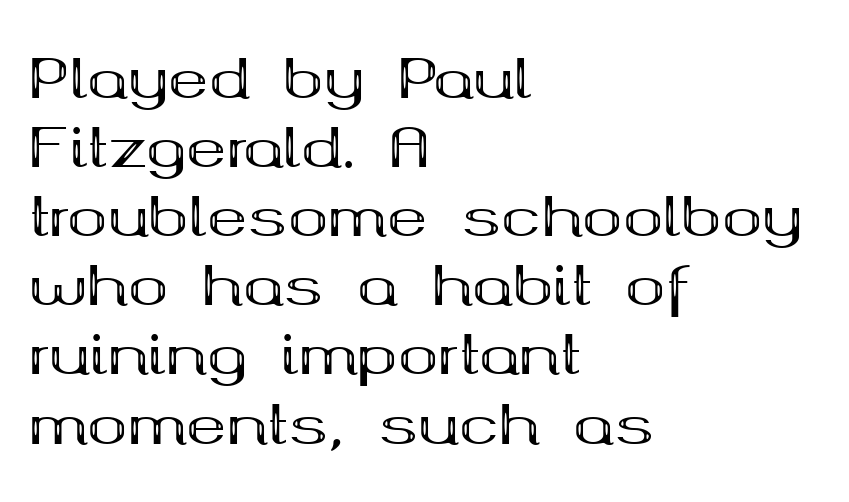
The image shows 54 px bold, wide serif type, upright; set left-aligned, normal line spacing (1.28x), normal letter spacing, not underlined; medium stroke contrast and a medium x-height.
